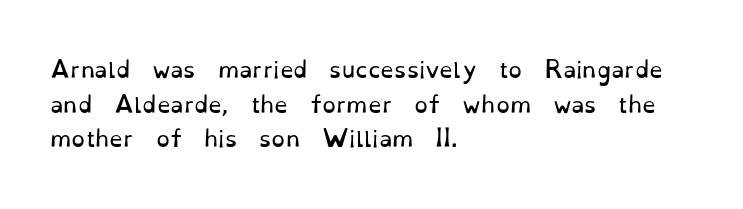
Which margin do the lines hug? The left one — the right edge is uneven. This is roman type, the default non-slanted kind. Summary of vertical rhythm: regular, with standard interline spacing. These glyphs show unthickened strokes, regular width or finer. The rendering keeps characters at their native spacing. The gap between lines stays unmarked.
